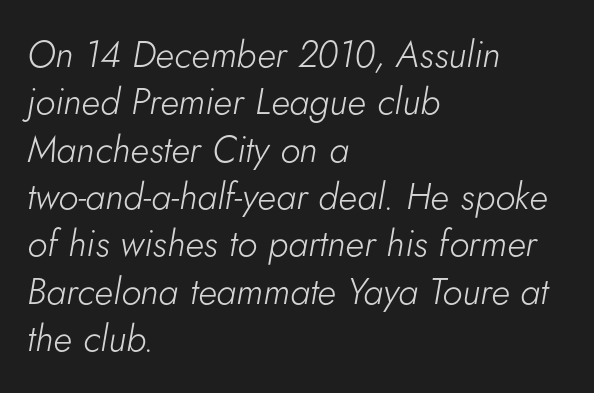
Whoever set this chose a conventional vertical rhythm. Descenders are the only things crossing below the line. The glyphs look as if they've been sheared to an angle. Observe the ordinary spacing: letters are neighbours, not strangers.
